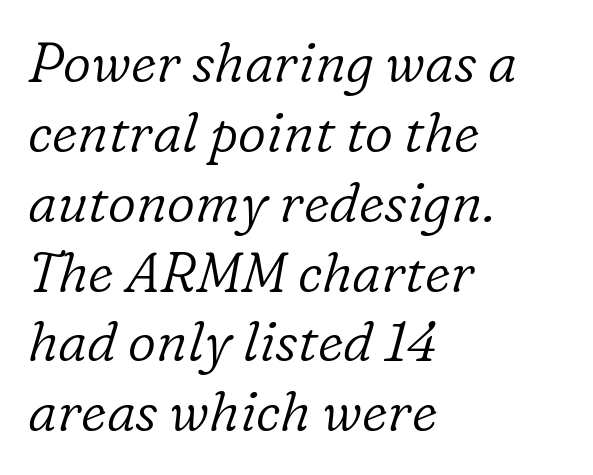
Where is the straight margin? On the left. Proportional: the letters do not fall into vertical columns. The baseline area is clear. Stroke thickness stays within the range of a standard reading face or lighter. The line texture is even and compact thanks to regular tracking.
